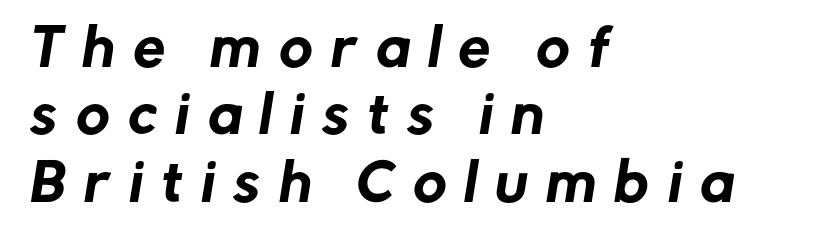
Left-aligned paragraph, ragged on the right. The tracking jumps out immediately: characters are airy and widely separated. Underlining? Definitely not there. Is this a fixed-width face? No — the glyphs have proportional, varying widths.
